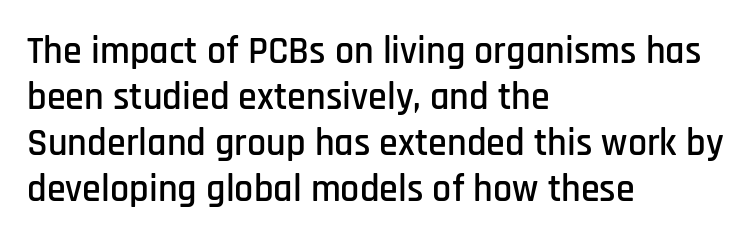
{"serif": "no", "italic": "no", "width": "condensed", "stroke_contrast": "low", "x_height": "large", "monospaced": "no", "underline": "no", "align": "left", "line_spacing_ratio": 1.21, "letter_spacing": "normal", "letter_spacing_em": 0.0, "glyph_px": 38}
